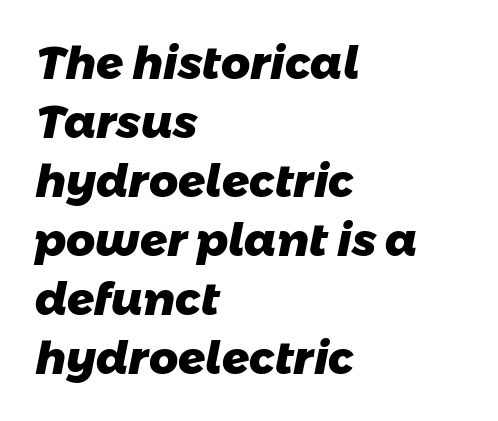
What kind of face is this? One without serifs — a sans. Each new line begins a customary step beneath the previous one. As a designer I'd log this as weight 700, bold. The ragged edge is on the right, which tells us the setting is flush left. Proportional: the letters do not fall into vertical columns.
